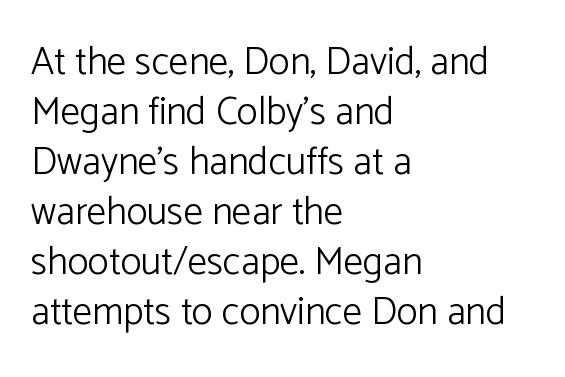
{"serif": "no", "italic": "no", "bold": "no", "weight": "light", "width": "normal", "stroke_contrast": "low", "x_height": "medium", "monospaced": "no", "underline": "no", "align": "left", "line_spacing": "normal", "line_spacing_ratio": 1.28, "letter_spacing": "normal", "letter_spacing_em": 0.0, "glyph_px": 39}
